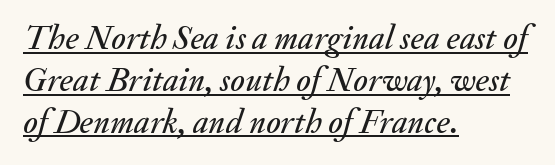
In designer terms, the underline attribute is active on this setting. When letters slant like this, we call the style italic. The rendering uses natural spacing where letterforms have individual widths. No extra tracking has been applied to these lines. All the whitespace from short lines collects on the right.
